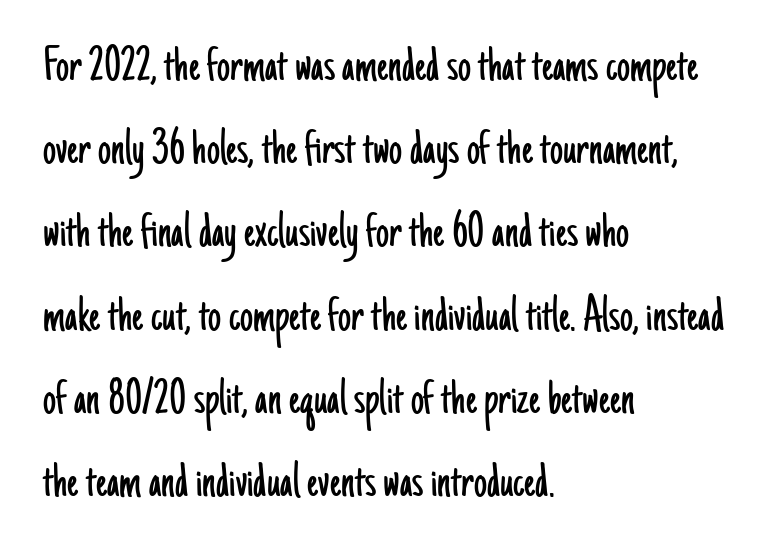
Stroke terminals: plain, sans-serif. The axis of the letterforms is exactly vertical. Weight: in the light-to-regular range. In terms of leading, this rendering sits right in the middle. The zone under the glyphs is completely vacant.
